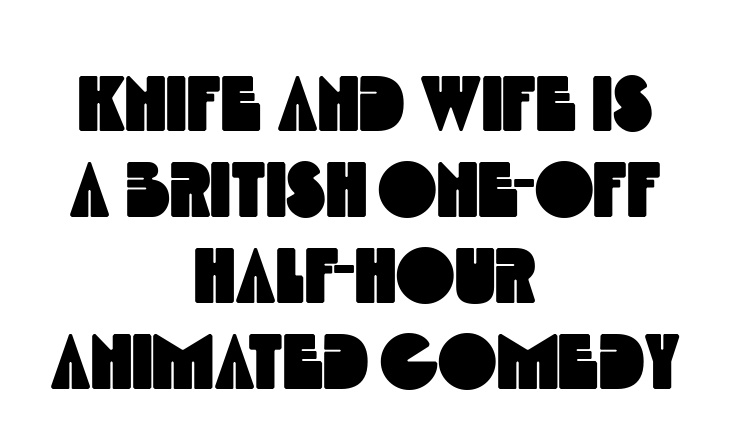
{"serif": "no", "width": "condensed", "x_height": "large", "monospaced": "no", "underline": "no", "align": "center", "line_spacing": "tight", "line_spacing_ratio": 1.09, "letter_spacing": "normal", "letter_spacing_em": 0.0, "glyph_px": 79}
